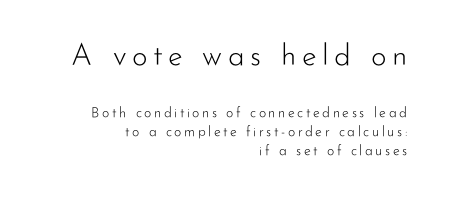
The image shows 30 px light sans-serif type, upright; set right-aligned, normal line spacing (1.34x), not underlined; the first (top) block is 2.14x larger; low stroke contrast and a small x-height.
